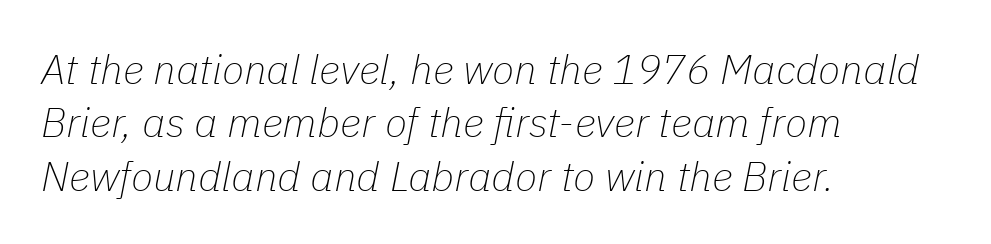
The image shows 41 px thin type, italic (leaning right); set left-aligned, normal line spacing (1.3x), normal letter spacing, not underlined; low stroke contrast and a medium x-height.
